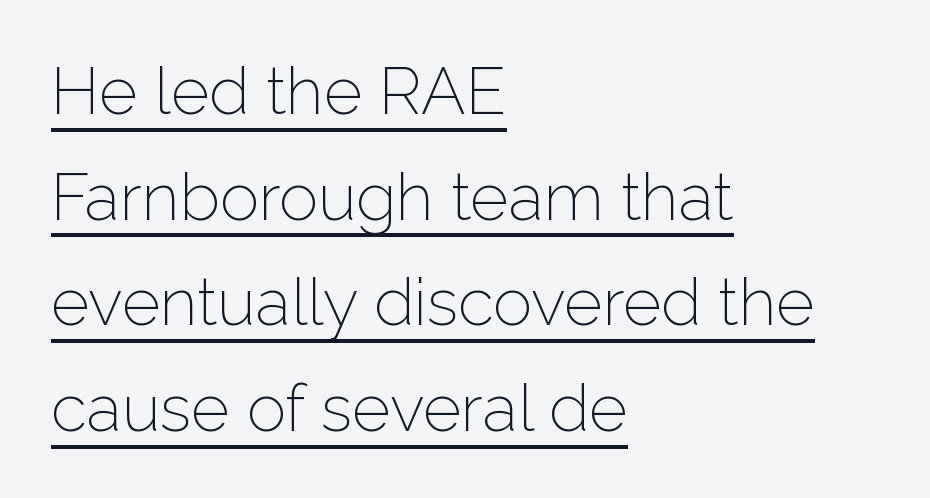
{"serif": "no", "italic": "no", "bold": "no", "weight": "light", "width": "normal", "stroke_contrast": "low", "x_height": "medium", "monospaced": "no", "underline": "yes", "align": "left", "line_spacing": "normal", "line_spacing_ratio": 1.6, "letter_spacing": "normal", "letter_spacing_em": 0.0, "glyph_px": 66}
